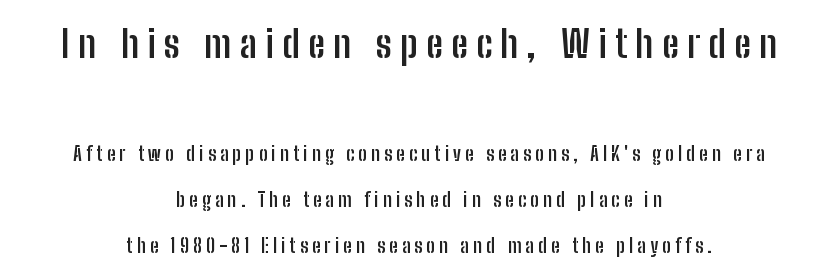
The image shows 38 px semibold, condensed sans-serif type, upright; set centered, loose line spacing (2.42x), unusually wide letter spacing (+0.22 em), not underlined; the first (top) block is 2.0x larger; low stroke contrast and a medium x-height.
